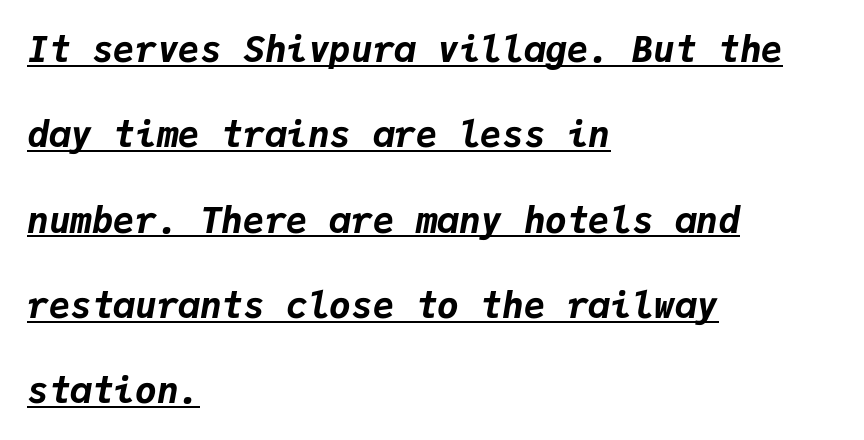
Strokes here are thick enough to call this a true bold. The lettering tilts uniformly, giving the passage an italic look. The horizontal fit of the characters is conventional and even. These lines stack with their left ends in a neat column. The words here are underlined.
